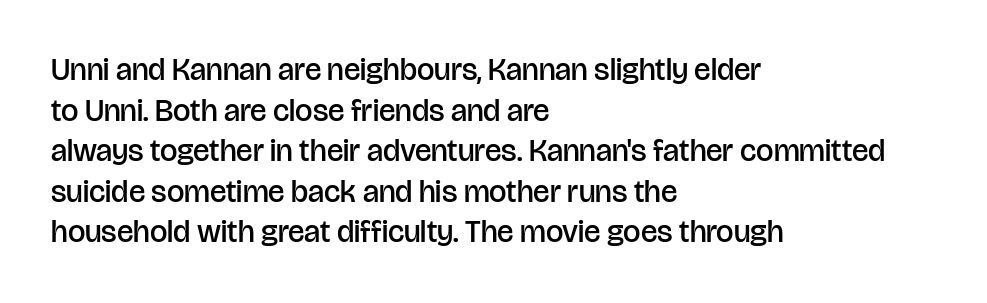
The image shows 31 px semibold sans-serif type, upright; set left-aligned, normal line spacing (1.31x), normal letter spacing, not underlined; low stroke contrast and a large x-height.
